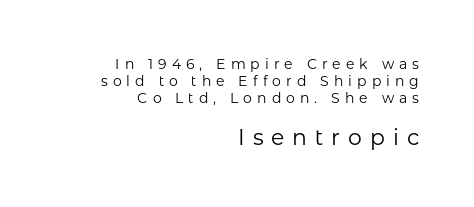
{"italic": "no", "bold": "no", "underline": "no", "align": "right", "line_spacing_ratio": 1.21, "letter_spacing": "wide", "letter_spacing_em": 0.36, "larger_block": "second", "size_ratio": 1.57, "glyph_px": 22}
